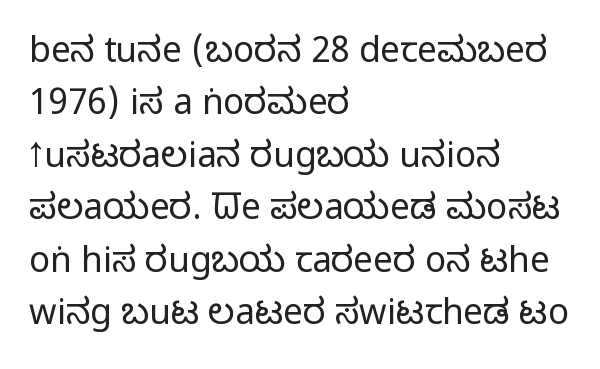
The image shows 35 px regular-weight, condensed sans-serif type, upright; set left-aligned, normal line spacing (1.5x), normal letter spacing, not underlined; low stroke contrast and a large x-height.
